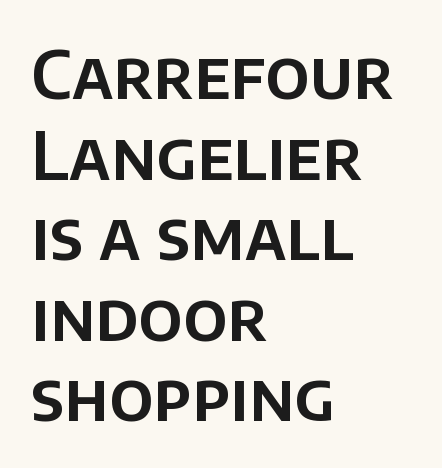
The image shows 66 px sans-serif type, upright; set left-aligned, line spacing 1.22x, normal letter spacing, not underlined; low stroke contrast and a large x-height.
